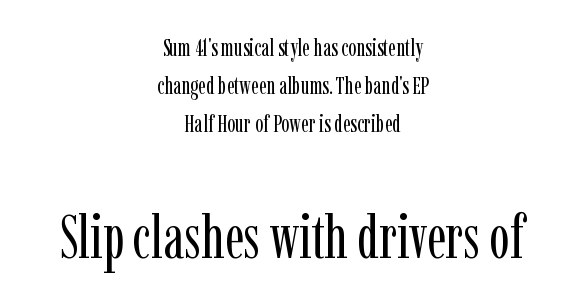
The image shows 61 px regular-weight, condensed serif type, upright; set centered, normal line spacing (1.58x), normal letter spacing, not underlined; the second (bottom) block is 2.54x larger; low stroke contrast and a medium x-height.
